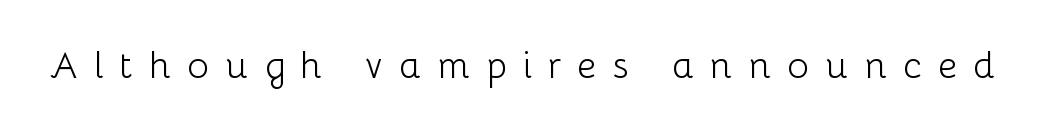
{"serif": "no", "italic": "no", "bold": "no", "weight": "light", "width": "normal", "stroke_contrast": "low", "x_height": "medium", "monospaced": "no", "underline": "no", "letter_spacing": "wide", "letter_spacing_em": 0.43, "glyph_px": 37}
